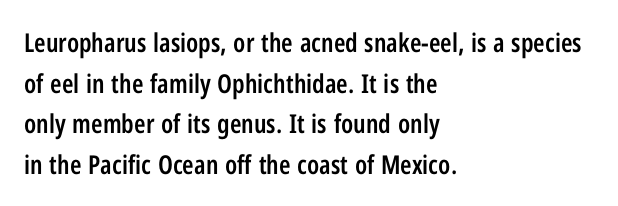
Compared with an ordinary text face, these strokes are moderately heavier — a semibold. Rendered with straight, roman letterforms. Beneath every word, the page is bare. Vertical spacing — default. What stands out about the letter spacing? Nothing — it is the standard amount.
